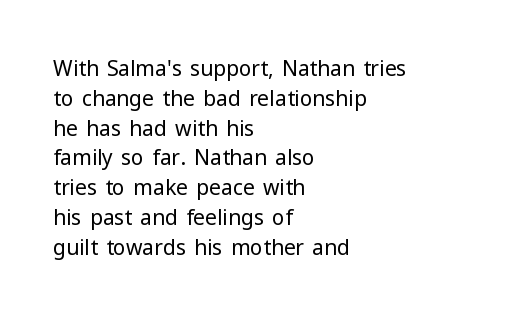
{"italic": "no", "bold": "no", "underline": "no", "align": "left", "line_spacing": "normal", "line_spacing_ratio": 1.42, "letter_spacing": "normal", "letter_spacing_em": 0.0, "glyph_px": 21}
